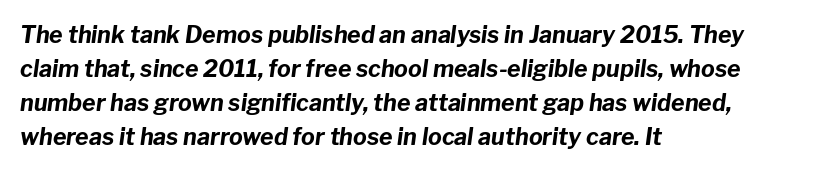
Every character sits at an angle, as italics do. The block of text has a typical density, with ordinary space between rows. Set as a true bold cut, around the 700 mark. The rendering anchors every line to the left-hand side. Standard letterfit; no display-style spreading of the glyphs. A clean baseline with only descenders dipping below it.
